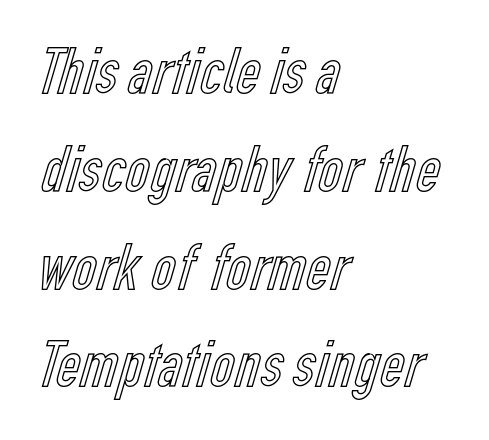
Q: Is the text italic (slanted)? A: Yes.
Q: Is the text underlined? A: No.
Q: How is the paragraph aligned? A: Left-aligned.
Q: Is the spacing between letters normal or unusually wide? A: Normal.
Q: Is the spacing between lines tight, normal or loose? A: Normal.
Q: Width (condensed, normal, or wide)? A: Condensed.
Q: x-height? A: Medium.
Q: Monospaced? A: No.
